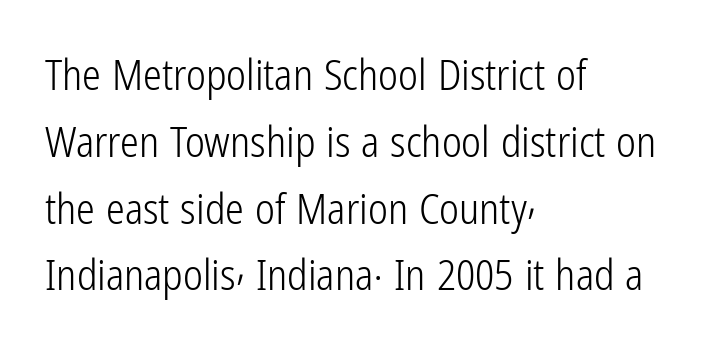
Q: Is the text bold? A: No.
Q: Is the text italic (slanted)? A: No, it is upright.
Q: Is the typeface a serif or a sans-serif typeface? A: Sans-serif.
Q: Is the text underlined? A: No.
Q: How is the paragraph aligned? A: Left-aligned.
Q: Is the spacing between letters normal or unusually wide? A: Normal.
Q: Is the spacing between lines tight, normal or loose? A: Normal.
Q: Width (condensed, normal, or wide)? A: Condensed.
Q: Stroke contrast? A: Low.
Q: x-height? A: Medium.
Q: Monospaced? A: No.
